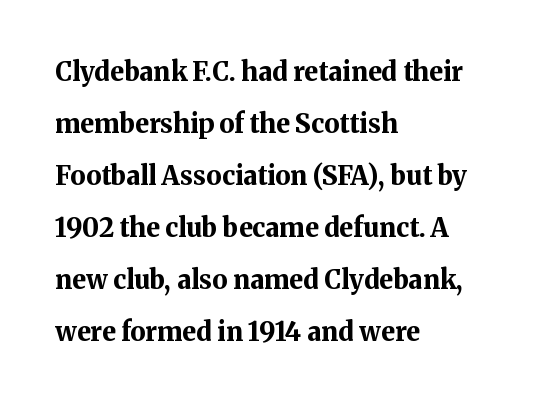
Nobody touched the tracking dial on this one. Heavy-handed strokes throughout: this text is bold. Notice the wide empty band between every row — that's loose leading. The baseline area is clear. The type sits square on the baseline with zero lean.
